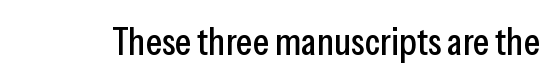
The image shows 39 px condensed sans-serif type, upright; set normal letter spacing, not underlined; low stroke contrast and a medium x-height.
